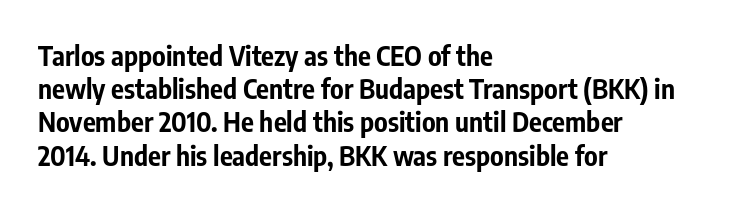
There is no visible air inserted between adjacent glyphs. In terms of weight, the rendering is a true, heavy bold. Visually the block forms a straight wall on the left and a jagged coastline on the right. Lines of text with bare space underneath. If you drew a line through each stem, it would be perfectly vertical.
